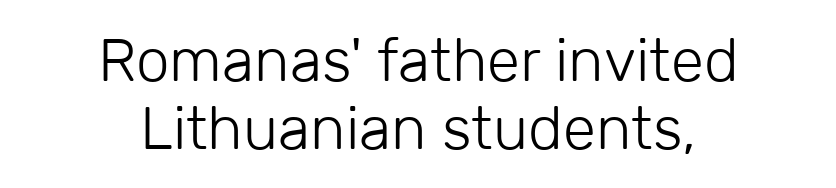
The image shows 60 px light sans-serif type, upright; set centered, tight line spacing (1.13x), normal letter spacing, not underlined; low stroke contrast and a medium x-height.
